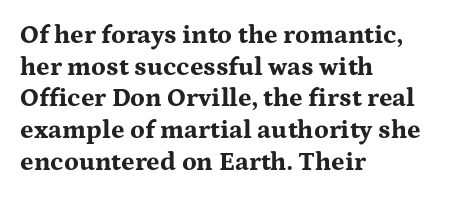
Q: Is the text bold? A: Yes.
Q: Is the text italic (slanted)? A: No, it is upright.
Q: Is the text underlined? A: No.
Q: How is the paragraph aligned? A: Left-aligned.
Q: Is the spacing between letters normal or unusually wide? A: Normal.
